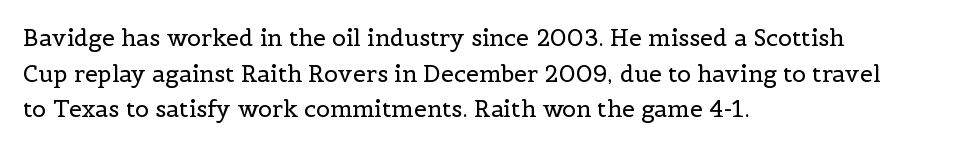
The image shows 23 px text type, upright; set left-aligned, normal line spacing (1.55x), normal letter spacing, not underlined.
